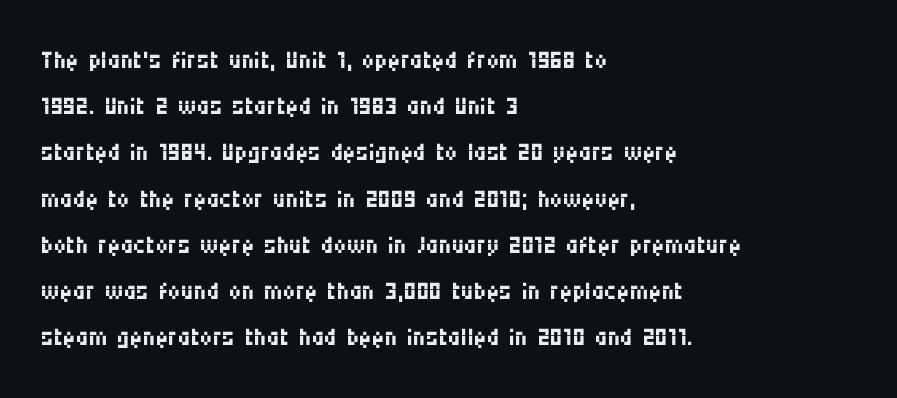
The image shows 35 px regular-weight, condensed sans-serif type, upright; set left-aligned, normal line spacing (1.32x), normal letter spacing, not underlined; medium stroke contrast and a large x-height.
